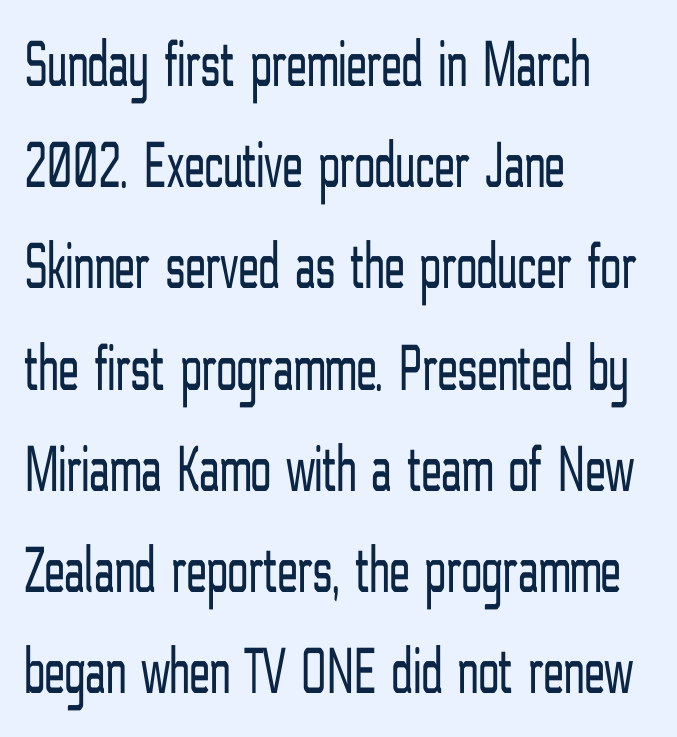
Q: Is the text bold? A: No.
Q: Is the text italic (slanted)? A: No, it is upright.
Q: Is the typeface a serif or a sans-serif typeface? A: Sans-serif.
Q: Is the text underlined? A: No.
Q: How is the paragraph aligned? A: Left-aligned.
Q: Is the spacing between letters normal or unusually wide? A: Normal.
Q: Is the spacing between lines tight, normal or loose? A: Normal.
Q: Width (condensed, normal, or wide)? A: Condensed.
Q: Stroke contrast? A: Low.
Q: x-height? A: Medium.
Q: Monospaced? A: No.
